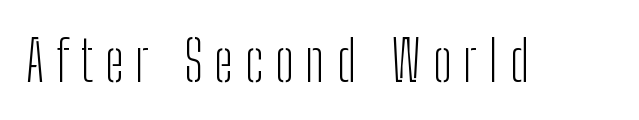
Q: Is the text bold? A: No.
Q: Is the text italic (slanted)? A: No, it is upright.
Q: Is the typeface a serif or a sans-serif typeface? A: Sans-serif.
Q: Is the text underlined? A: No.
Q: Is the spacing between letters normal or unusually wide? A: Unusually wide.
Q: Width (condensed, normal, or wide)? A: Condensed.
Q: Stroke contrast? A: Low.
Q: x-height? A: Medium.
Q: Monospaced? A: No.
